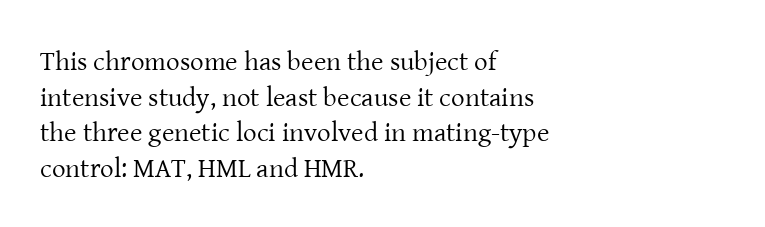
Notice how descenders clear the ascenders below comfortably — that's standard leading. Rule under the text: the space is simply empty. This rendering uses left alignment, leaving the right contour irregular. The type sits square on the baseline with zero lean. The font sits on the lighter half of the weight spectrum, regular included. The gaps between neighbouring characters are ordinary and unremarkable.
